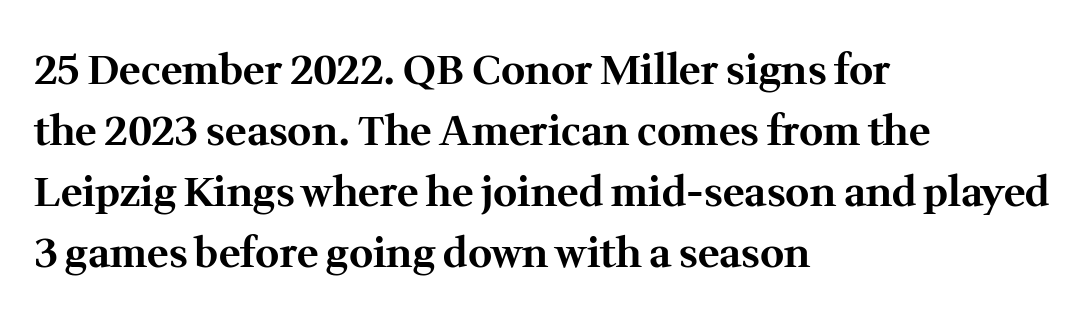
Q: Is the text bold? A: Yes.
Q: Is the text italic (slanted)? A: No, it is upright.
Q: Is the typeface a serif or a sans-serif typeface? A: Serif.
Q: Is the text underlined? A: No.
Q: How is the paragraph aligned? A: Left-aligned.
Q: Is the spacing between letters normal or unusually wide? A: Normal.
Q: Is the spacing between lines tight, normal or loose? A: Normal.
Q: Width (condensed, normal, or wide)? A: Normal.
Q: Stroke contrast? A: Medium.
Q: x-height? A: Medium.
Q: Monospaced? A: No.
